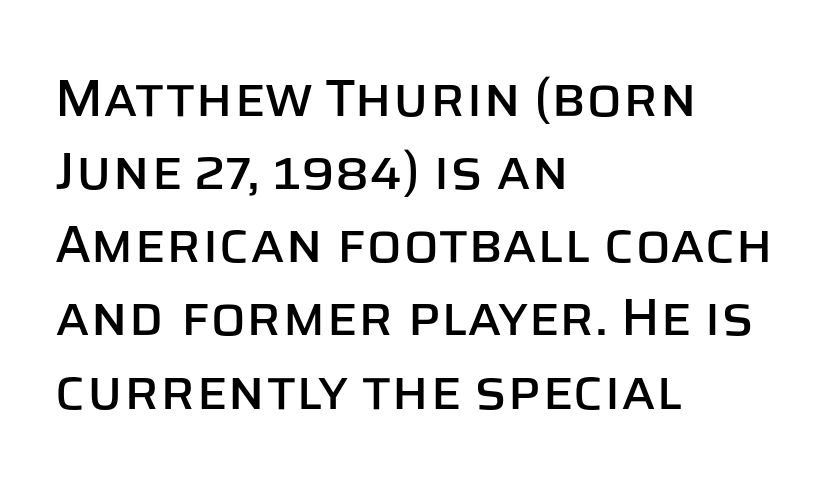
Notice how descenders clear the ascenders below comfortably — that's standard leading. Is the block centered? No — it sits flush against the left margin. To sum up the face: it is a sans, with no serifs. Spacing between characters is what you'd get straight out of the box. The lettering holds an erect, upright posture throughout.
